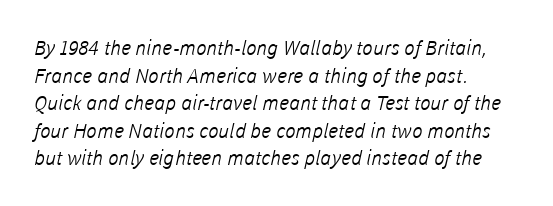
Q: Is the text bold? A: No.
Q: Is the text underlined? A: No.
Q: How is the paragraph aligned? A: Left-aligned.
Q: Is the spacing between letters normal or unusually wide? A: Normal.
Q: Is the spacing between lines tight, normal or loose? A: Normal.
